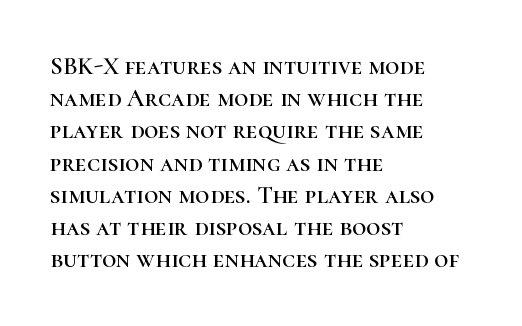
No italicization has been applied; the sample stays upright. This sample uses plain, unmodified letter spacing. Decoration check: the copy has no underline. The typesetter chose a ragged-right arrangement here. Interline gaps are of average width in this sample.
